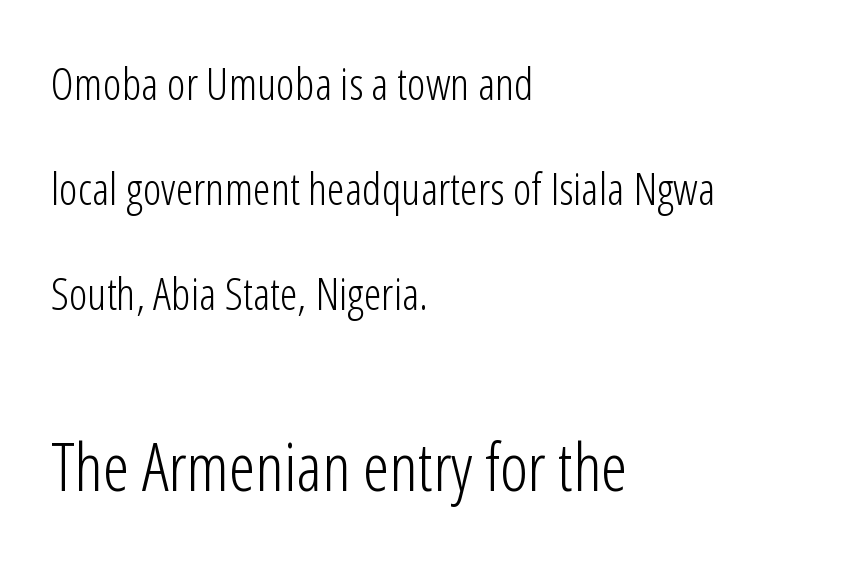
{"serif": "no", "italic": "no", "bold": "no", "weight": "light", "width": "condensed", "stroke_contrast": "low", "x_height": "medium", "monospaced": "no", "underline": "no", "align": "left", "line_spacing": "loose", "line_spacing_ratio": 2.33, "letter_spacing": "normal", "letter_spacing_em": 0.0, "larger_block": "second", "size_ratio": 1.49, "glyph_px": 67}
